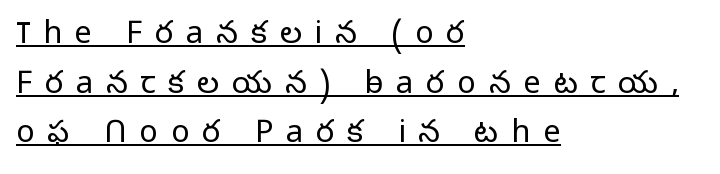
Q: Is the text bold? A: No.
Q: Is the text italic (slanted)? A: No, it is upright.
Q: Is the typeface a serif or a sans-serif typeface? A: Sans-serif.
Q: Is the text underlined? A: Yes.
Q: How is the paragraph aligned? A: Left-aligned.
Q: Is the spacing between letters normal or unusually wide? A: Unusually wide.
Q: Is the spacing between lines tight, normal or loose? A: Normal.
Q: Width (condensed, normal, or wide)? A: Normal.
Q: Stroke contrast? A: Low.
Q: x-height? A: Medium.
Q: Monospaced? A: No.
